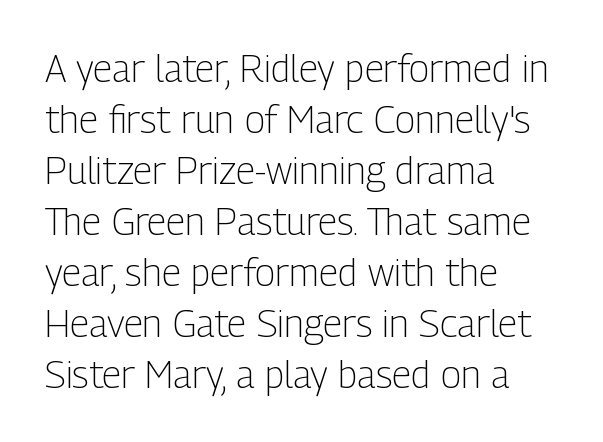
Q: Is the text bold? A: No.
Q: Is the text italic (slanted)? A: No, it is upright.
Q: Is the typeface a serif or a sans-serif typeface? A: Sans-serif.
Q: Is the text underlined? A: No.
Q: How is the paragraph aligned? A: Left-aligned.
Q: Is the spacing between letters normal or unusually wide? A: Normal.
Q: Is the spacing between lines tight, normal or loose? A: Normal.
Q: Width (condensed, normal, or wide)? A: Condensed.
Q: Stroke contrast? A: Low.
Q: x-height? A: Medium.
Q: Monospaced? A: No.
